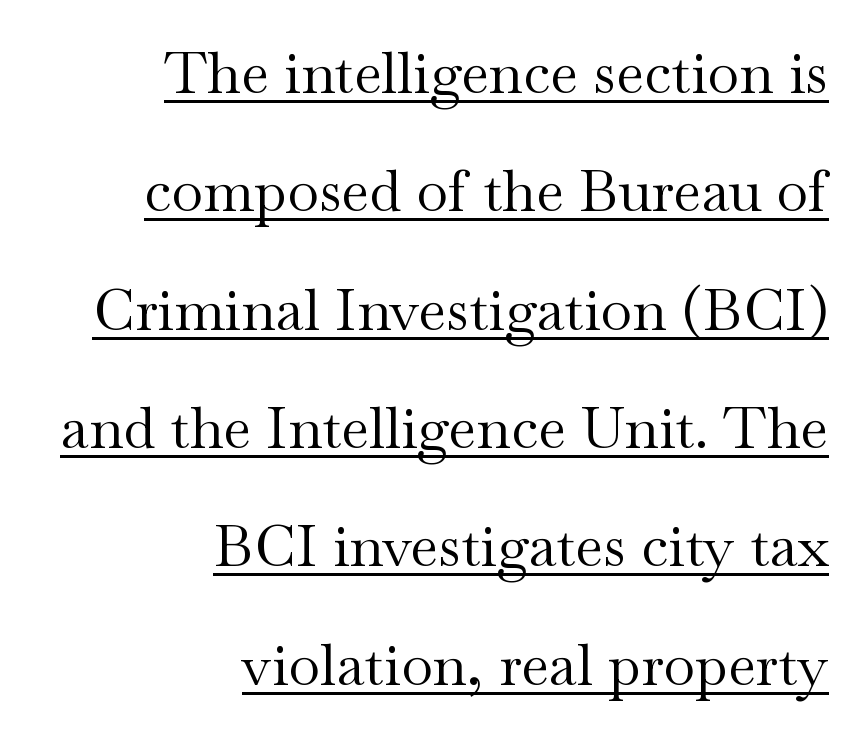
{"serif": "yes", "italic": "no", "bold": "no", "weight": "regular", "width": "wide", "stroke_contrast": "medium", "x_height": "small", "monospaced": "no", "underline": "yes", "align": "right", "line_spacing": "loose", "line_spacing_ratio": 2.04, "letter_spacing": "normal", "letter_spacing_em": 0.0, "glyph_px": 58}
